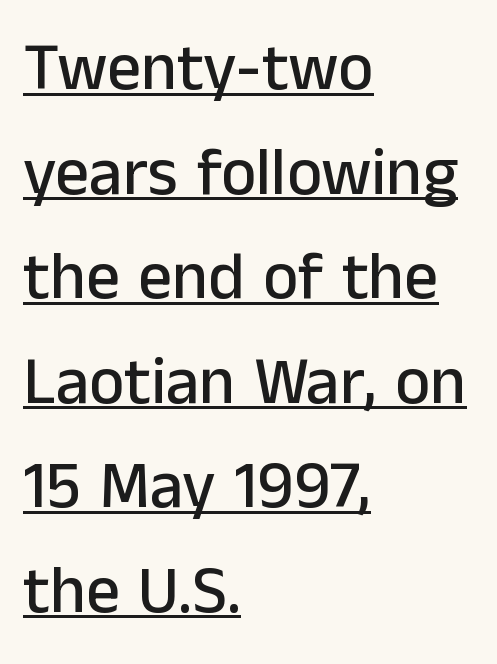
Q: Is the text italic (slanted)? A: No, it is upright.
Q: Is the typeface a serif or a sans-serif typeface? A: Sans-serif.
Q: Is the text underlined? A: Yes.
Q: How is the paragraph aligned? A: Left-aligned.
Q: Is the spacing between letters normal or unusually wide? A: Normal.
Q: Is the spacing between lines tight, normal or loose? A: Normal.
Q: Width (condensed, normal, or wide)? A: Normal.
Q: Stroke contrast? A: Low.
Q: x-height? A: Medium.
Q: Monospaced? A: No.
